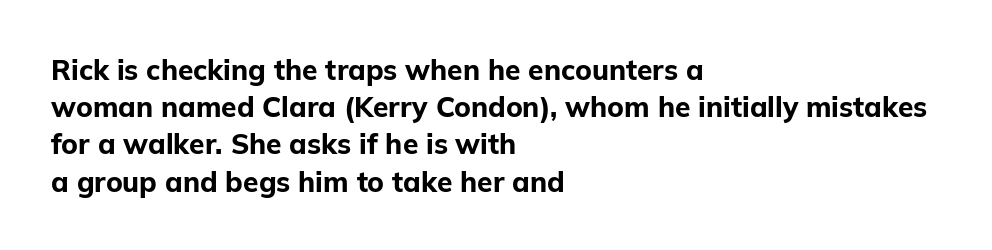
Caption: bold face, heavy strokes. Reading down the column, the eye jumps a familiar distance to each next line. Do the characters align in a grid? No, the font is proportional. Honestly, there is no underline to notice here at all. Italic: no, the glyphs are upright roman.
